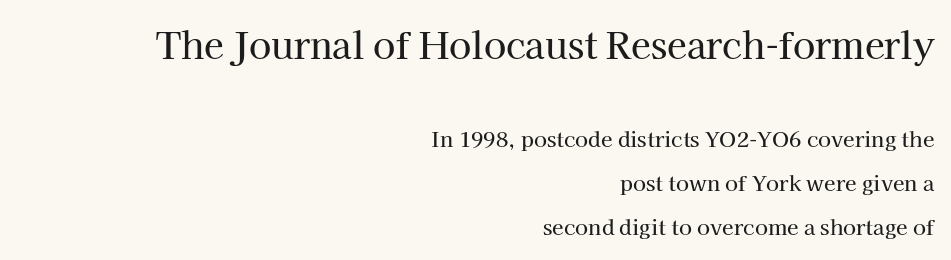
All the whitespace from short lines collects on the left. The face used here is proportionally spaced, like ordinary book or web type. This rendering features lettering with no underline. Is there much room between lines? Yes — plenty of vertical air separates them. If you drew a line through each stem, it would be perfectly vertical. Check where the strokes stop: tiny serifs finish them off.
